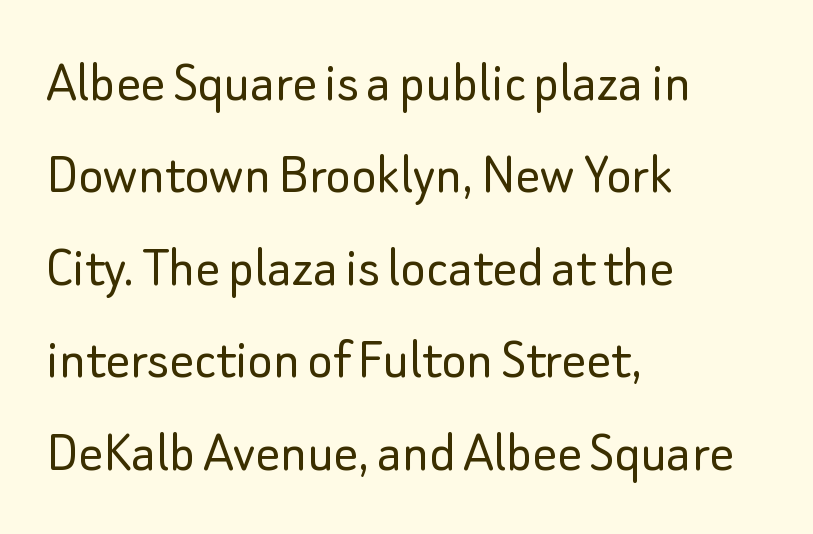
The image shows 60 px light sans-serif type, upright; set left-aligned, normal line spacing (1.54x), normal letter spacing, not underlined; low stroke contrast and a small x-height.
